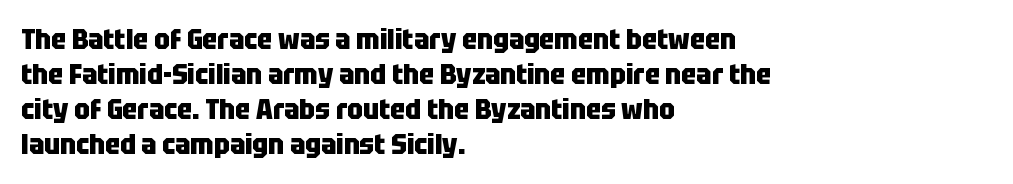
The image shows 28 px heavy, condensed sans-serif type, upright; set left-aligned, normal line spacing (1.25x), normal letter spacing, not underlined; low stroke contrast and a large x-height.
